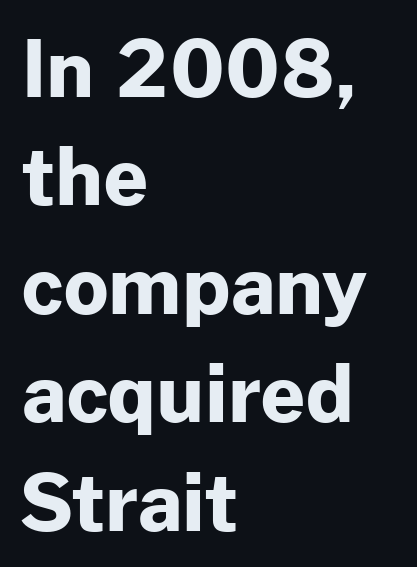
Is this a fixed-width face? No — the glyphs have proportional, varying widths. If you measured baseline to baseline, you'd find a middling distance. The glyphs have the mass of a bold cut. Is the block centered? No — it sits flush against the left margin.
